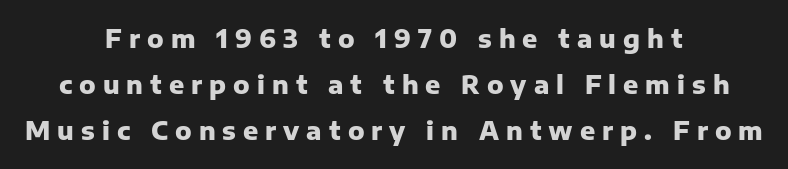
Q: Is the text bold? A: Yes.
Q: Is the text italic (slanted)? A: No, it is upright.
Q: Is the text underlined? A: No.
Q: How is the paragraph aligned? A: Centered.
Q: Is the spacing between letters normal or unusually wide? A: Unusually wide.
